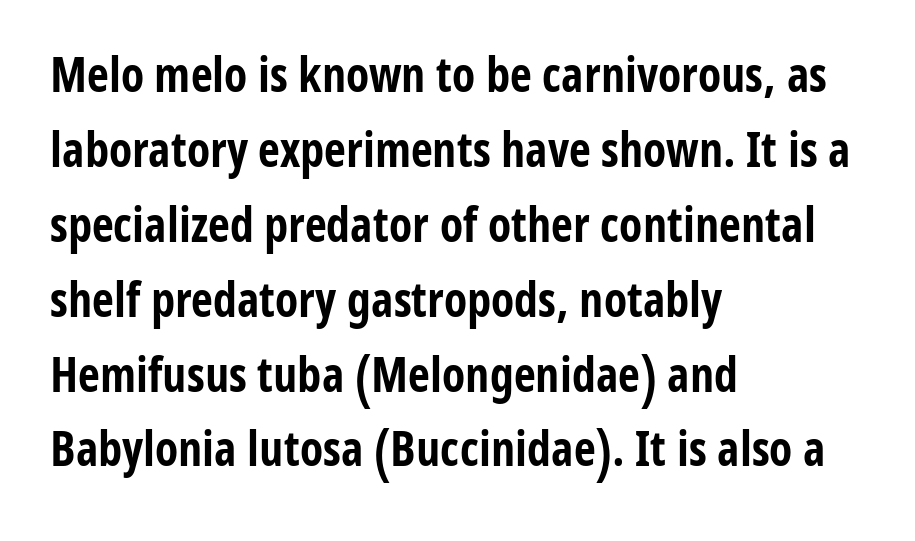
Q: Is the text bold? A: Yes.
Q: Is the text italic (slanted)? A: No, it is upright.
Q: Is the typeface a serif or a sans-serif typeface? A: Sans-serif.
Q: Is the text underlined? A: No.
Q: How is the paragraph aligned? A: Left-aligned.
Q: Is the spacing between letters normal or unusually wide? A: Normal.
Q: Is the spacing between lines tight, normal or loose? A: Normal.
Q: Width (condensed, normal, or wide)? A: Condensed.
Q: Stroke contrast? A: Low.
Q: x-height? A: Medium.
Q: Monospaced? A: No.
